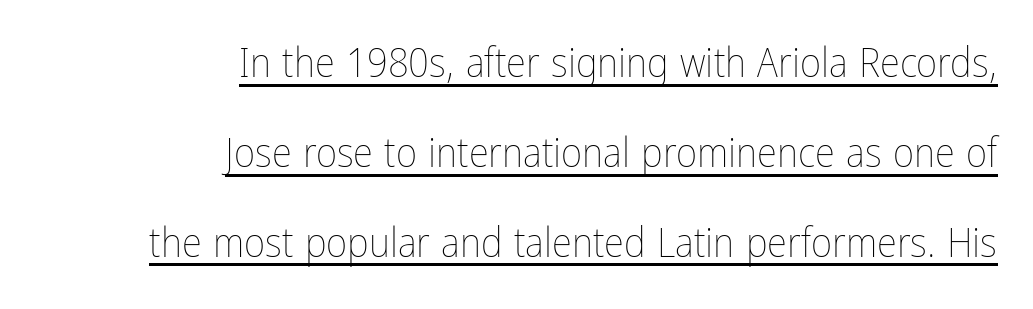
The image shows 41 px thin, condensed type, upright; set right-aligned, loose line spacing (2.19x), normal letter spacing, underlined; low stroke contrast and a medium x-height.
